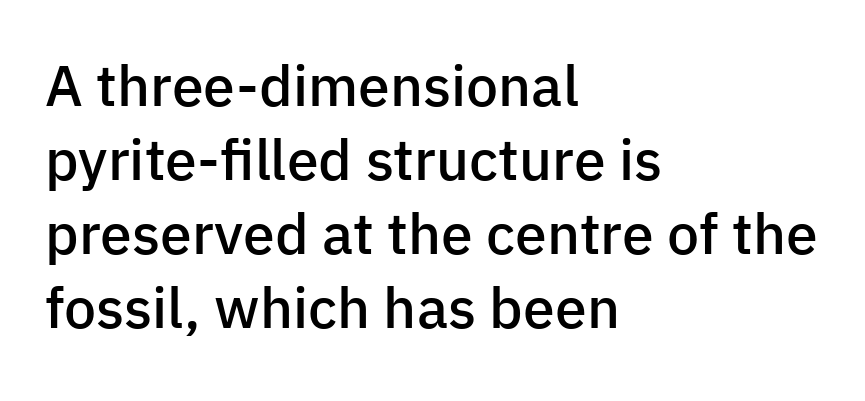
The image shows 57 px semibold sans-serif type, upright; set left-aligned, normal line spacing (1.3x), normal letter spacing, not underlined; low stroke contrast and a medium x-height.
